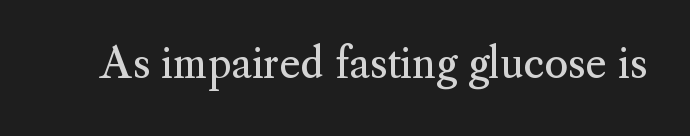
The image shows 41 px regular-weight serif type, upright; set normal letter spacing, not underlined; medium stroke contrast and a small x-height.
